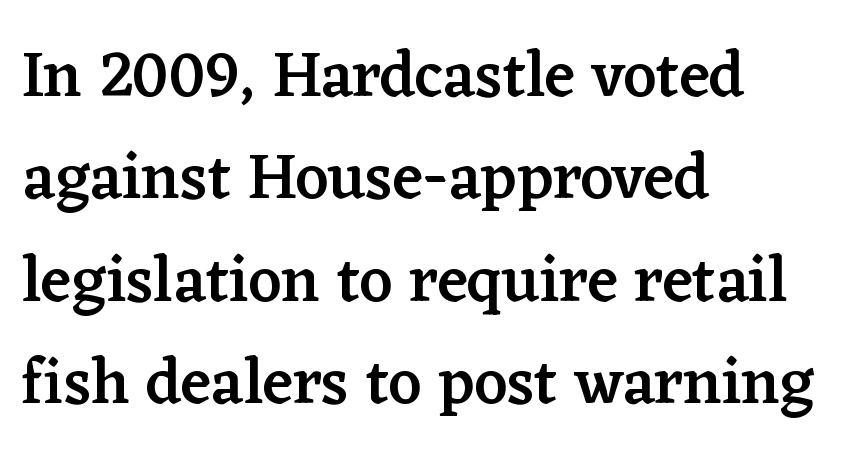
{"serif": "yes", "italic": "no", "bold": "semi", "weight": "semibold", "width": "normal", "stroke_contrast": "low", "x_height": "medium", "monospaced": "no", "underline": "no", "align": "left", "line_spacing": "normal", "line_spacing_ratio": 1.6, "letter_spacing": "normal", "letter_spacing_em": 0.0, "glyph_px": 64}
